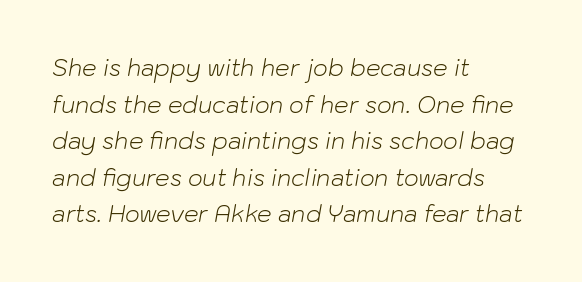
The image shows 23 px text type, italic (leaning right); set left-aligned, normal line spacing (1.59x), normal letter spacing, not underlined.
